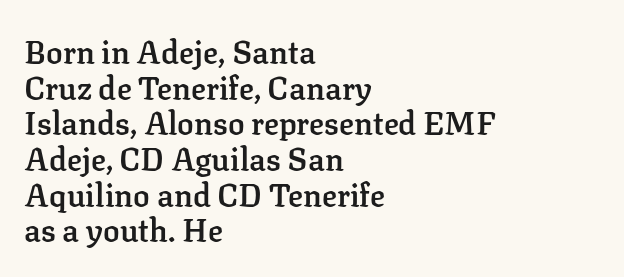
In terms of weight, the rendering is demibold, just under bold. Descenders hang freely into open space. The passage shown is typed in a proportional face where columns would drift. Are there feet on the stems? There are — it's a serif.
